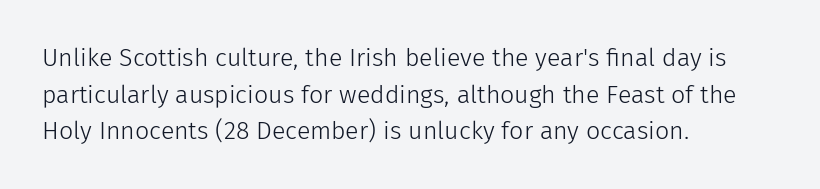
The image shows 25 px text type, upright; set left-aligned, normal line spacing (1.47x), normal letter spacing, not underlined.
